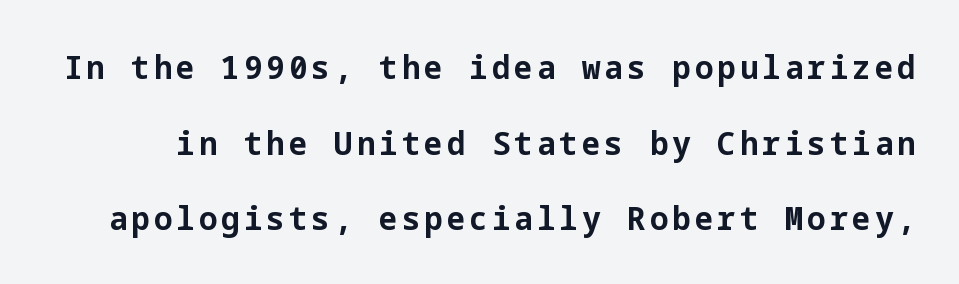
The words here are not underlined. Tall strokes in this sample are plumb rather than angled. This sample uses a sans-serif face. Its strokes are broad and dark, the hallmark of bold type.
